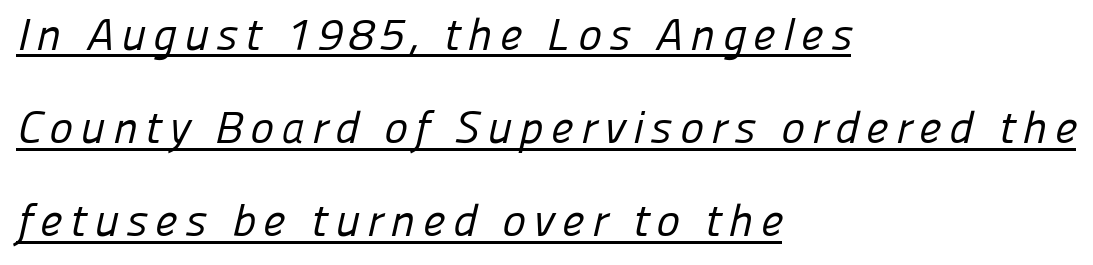
The weight tops out at a normal text grade. Horizontal bands of white between lines are thick stripes. I'd call this a sans setting — the letters go barefoot. Has an underline been added? It has.
